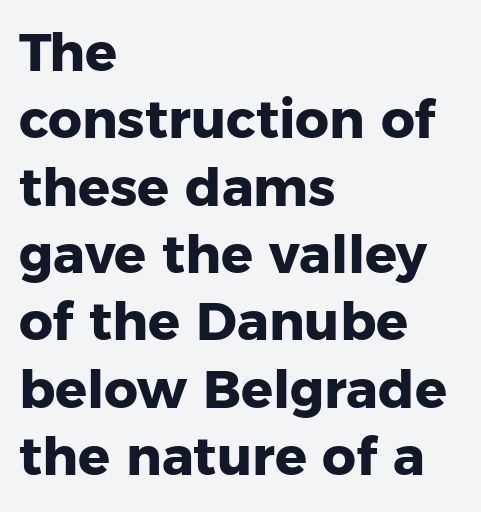
The image shows 53 px heavy sans-serif type, upright; set left-aligned, normal line spacing (1.27x), normal letter spacing, not underlined; low stroke contrast and a medium x-height.
